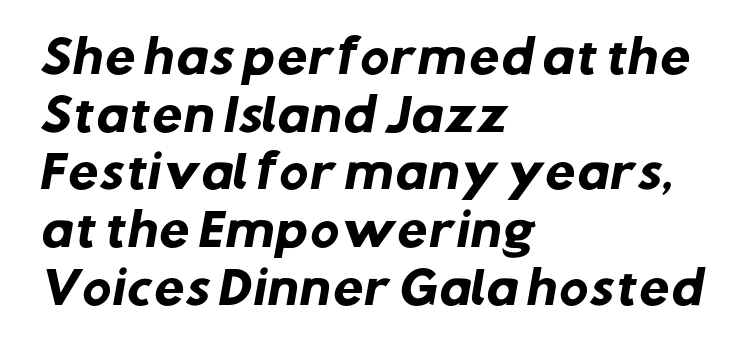
{"serif": "no", "bold": "yes", "weight": "heavy", "width": "normal", "stroke_contrast": "low", "x_height": "medium", "monospaced": "no", "underline": "no", "align": "left", "line_spacing": "normal", "line_spacing_ratio": 1.31, "letter_spacing": "normal", "letter_spacing_em": 0.0, "glyph_px": 44}
